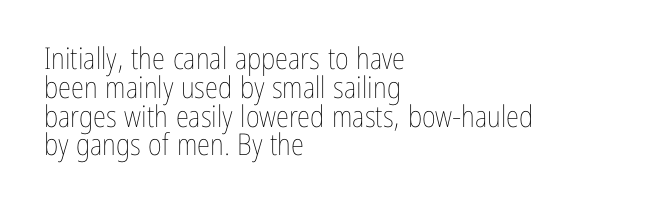
Q: Is the text bold? A: No.
Q: Is the text italic (slanted)? A: No, it is upright.
Q: Is the text underlined? A: No.
Q: How is the paragraph aligned? A: Left-aligned.
Q: Is the spacing between letters normal or unusually wide? A: Normal.
Q: Is the spacing between lines tight, normal or loose? A: Tight.
Q: Width (condensed, normal, or wide)? A: Condensed.
Q: Stroke contrast? A: Low.
Q: x-height? A: Medium.
Q: Monospaced? A: No.
